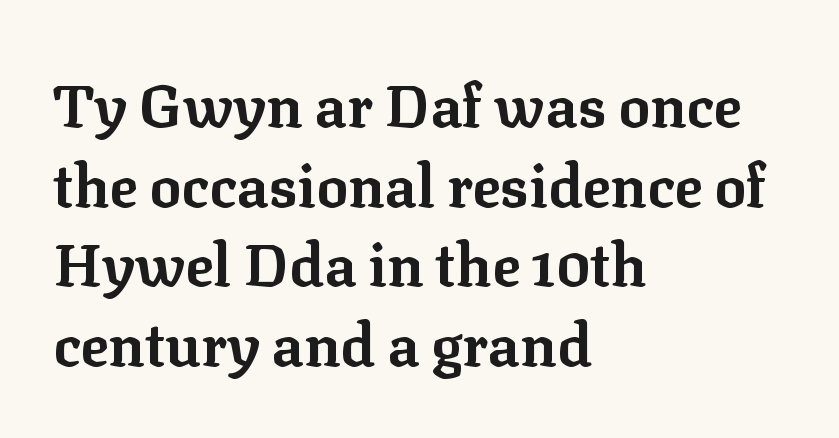
Does extra space separate the letters? No, they use regular spacing. Baseline-to-baseline distance is the conventional proportion of letter height. Descenders are the only things crossing below the line. Think of a printed novel: that variable character pitch is what you see here. Strokes here are thick enough to call this a true bold. The face used here is seriffed, in the tradition of book romans.
